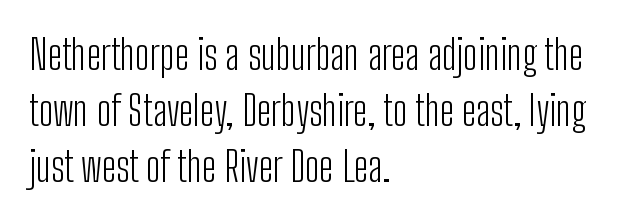
The image shows 41 px light, condensed sans-serif type, upright; set left-aligned, normal line spacing (1.37x), normal letter spacing, not underlined; low stroke contrast and a medium x-height.
